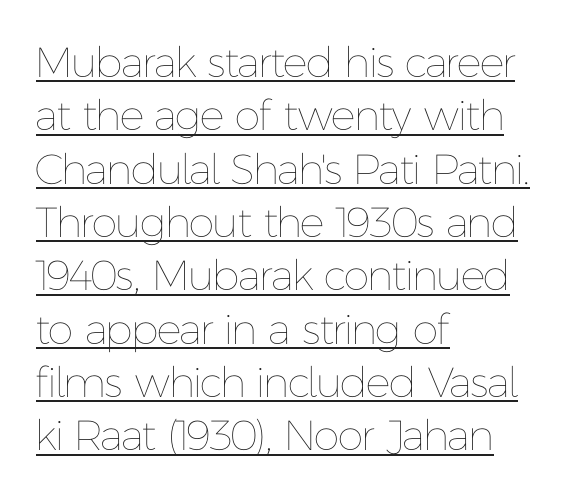
{"italic": "no", "bold": "no", "weight": "thin", "width": "normal", "stroke_contrast": "low", "x_height": "medium", "monospaced": "no", "underline": "yes", "align": "left", "line_spacing": "normal", "line_spacing_ratio": 1.27, "letter_spacing": "normal", "letter_spacing_em": 0.0, "glyph_px": 42}
